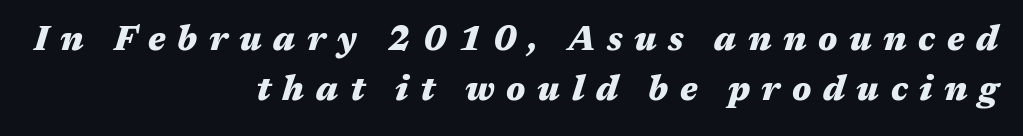
The image shows 34 px heavy, wide type, italic (leaning right); set right-aligned, normal line spacing (1.48x), unusually wide letter spacing (+0.34 em), not underlined; medium stroke contrast and a medium x-height.
